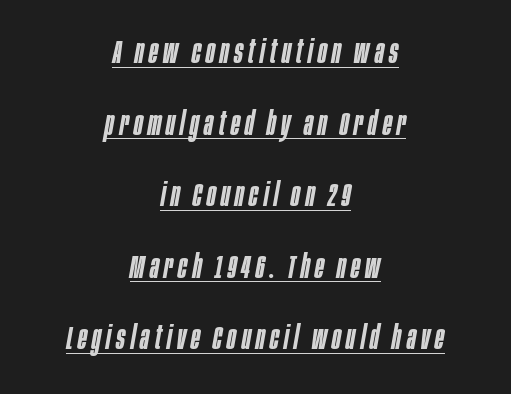
{"italic": "yes", "lean": "right", "slant_degrees": 10, "bold": "semi", "weight": "semibold", "width": "condensed", "stroke_contrast": "low", "x_height": "large", "monospaced": "no", "underline": "yes", "align": "center", "line_spacing": "loose", "line_spacing_ratio": 2.17, "glyph_px": 33}
